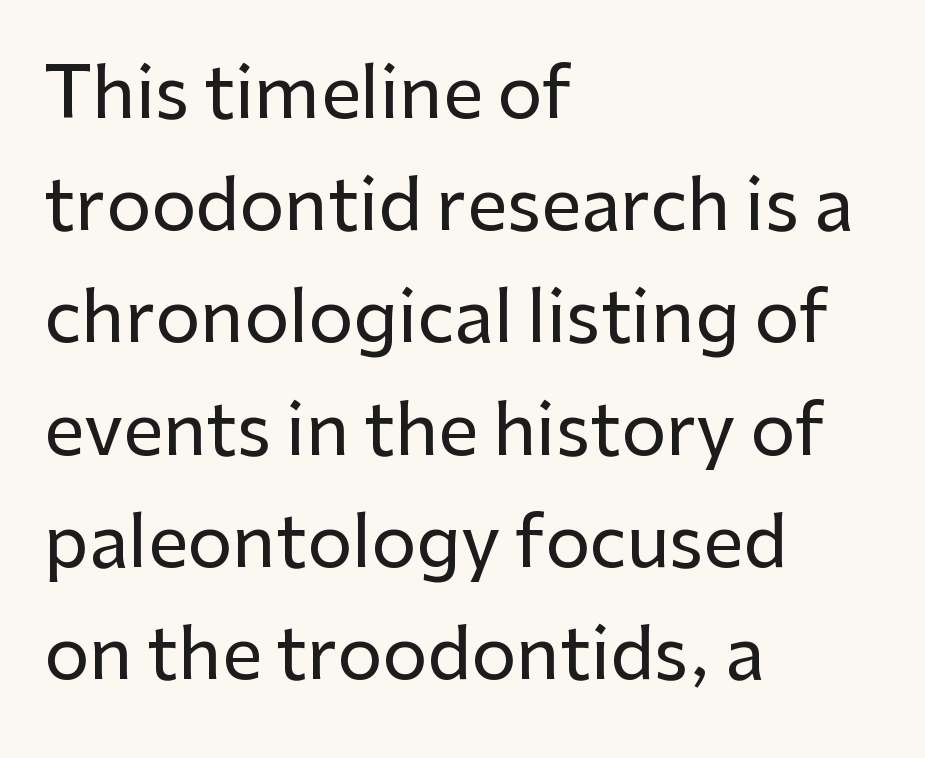
Q: Is the text italic (slanted)? A: No, it is upright.
Q: Is the typeface a serif or a sans-serif typeface? A: Sans-serif.
Q: Is the text underlined? A: No.
Q: How is the paragraph aligned? A: Left-aligned.
Q: Is the spacing between letters normal or unusually wide? A: Normal.
Q: Is the spacing between lines tight, normal or loose? A: Normal.
Q: Width (condensed, normal, or wide)? A: Normal.
Q: Stroke contrast? A: Low.
Q: x-height? A: Medium.
Q: Monospaced? A: No.
